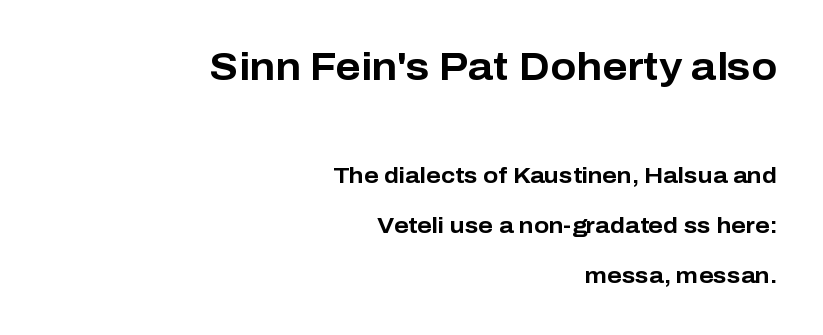
The image shows 38 px bold sans-serif type, upright; set right-aligned, loose line spacing (2.28x), normal letter spacing, not underlined; the first (top) block is 1.73x larger; low stroke contrast and a medium x-height.
